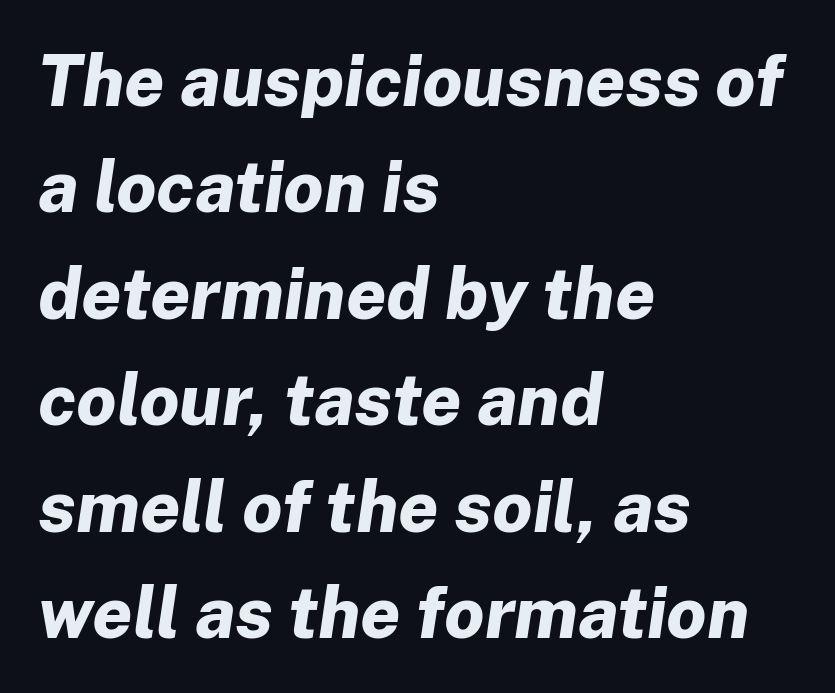
Q: Is the text bold? A: Yes.
Q: Is the text italic (slanted)? A: Yes, it leans right by about 8 degrees.
Q: Is the text underlined? A: No.
Q: How is the paragraph aligned? A: Left-aligned.
Q: Is the spacing between letters normal or unusually wide? A: Normal.
Q: Is the spacing between lines tight, normal or loose? A: Normal.
Q: Width (condensed, normal, or wide)? A: Normal.
Q: Stroke contrast? A: Low.
Q: x-height? A: Medium.
Q: Monospaced? A: No.
